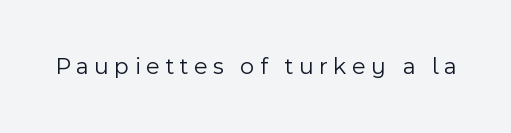
{"italic": "no", "bold": "no", "underline": "no", "letter_spacing": "wide", "letter_spacing_em": 0.23, "glyph_px": 24}
